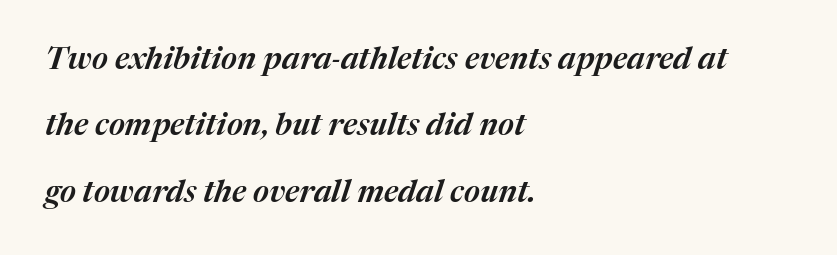
{"italic": "yes", "lean": "right", "slant_degrees": 17, "width": "normal", "stroke_contrast": "medium", "x_height": "medium", "monospaced": "no", "underline": "no", "align": "left", "line_spacing": "loose", "line_spacing_ratio": 2.14, "letter_spacing": "normal", "letter_spacing_em": 0.0, "glyph_px": 31}
